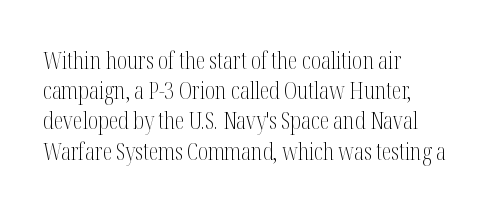
The weight would be labelled regular, book, light, or lighter still. Every stem runs plumb, perpendicular to the baseline. Descender tails drop into unmarked territory. One glance says typical: line gaps are just what's usual.
